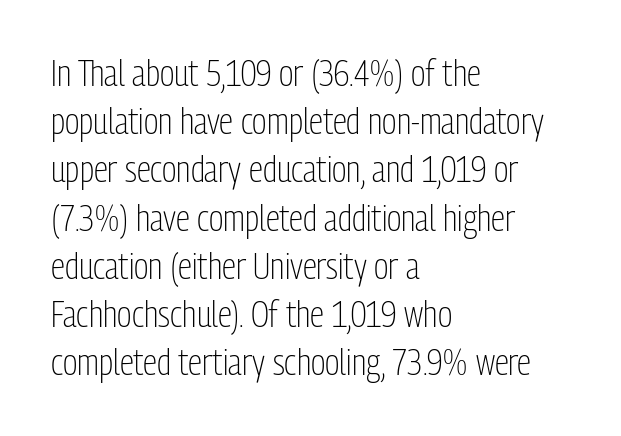
In terms of letterform style, serifs are entirely absent. Looks like regular typesetting: each glyph gets only the width it needs. Characters remain perfectly vertical along every line. Evenly set lines give the paragraph a standard silhouette.
